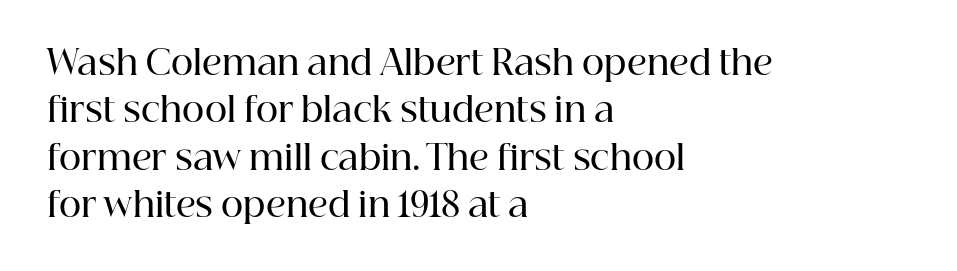
Q: Is the text bold? A: Semi-bold.
Q: Is the text italic (slanted)? A: No, it is upright.
Q: Is the typeface a serif or a sans-serif typeface? A: Serif.
Q: Is the text underlined? A: No.
Q: How is the paragraph aligned? A: Left-aligned.
Q: Is the spacing between letters normal or unusually wide? A: Normal.
Q: Is the spacing between lines tight, normal or loose? A: Normal.
Q: Width (condensed, normal, or wide)? A: Normal.
Q: Stroke contrast? A: High.
Q: x-height? A: Medium.
Q: Monospaced? A: No.
